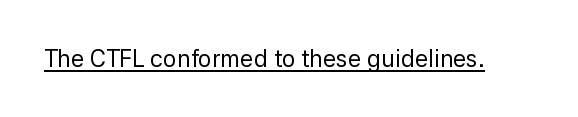
{"italic": "no", "bold": "no", "underline": "yes", "letter_spacing": "normal", "letter_spacing_em": 0.0, "glyph_px": 24}
